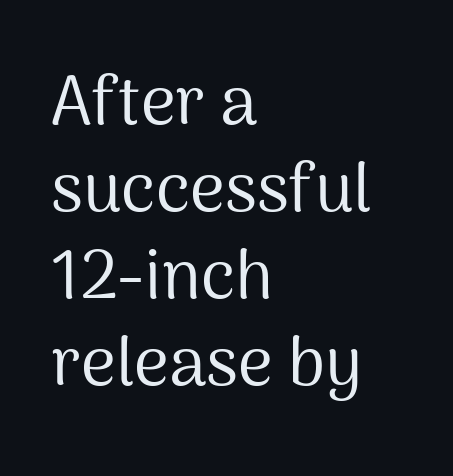
{"serif": "no", "italic": "no", "bold": "no", "weight": "regular", "width": "normal", "stroke_contrast": "medium", "x_height": "medium", "monospaced": "no", "underline": "no", "align": "left", "line_spacing": "normal", "line_spacing_ratio": 1.28, "letter_spacing": "normal", "letter_spacing_em": 0.0, "glyph_px": 68}
